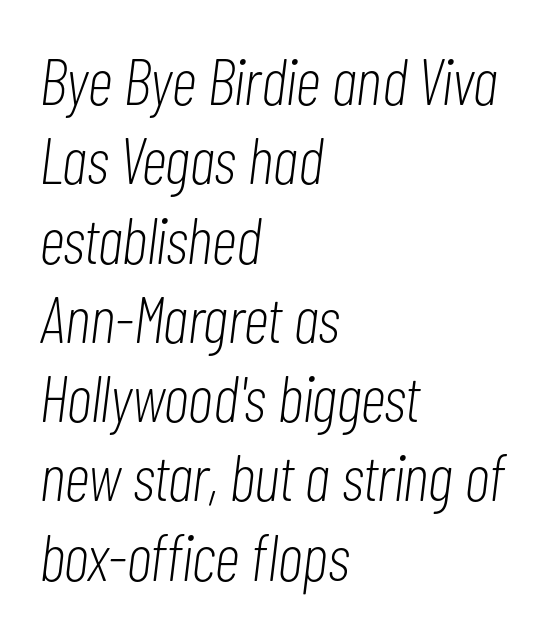
The image shows 65 px light, condensed type, italic (leaning right); set left-aligned, line spacing 1.22x, normal letter spacing, not underlined; low stroke contrast and a medium x-height.
